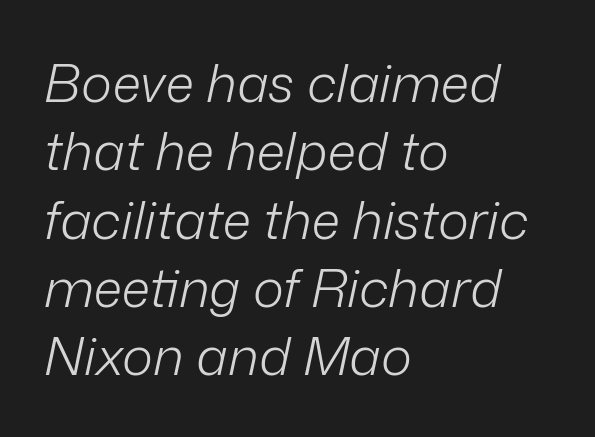
The image shows 53 px light type, italic (leaning right); set left-aligned, normal line spacing (1.29x), normal letter spacing, not underlined; low stroke contrast and a medium x-height.
